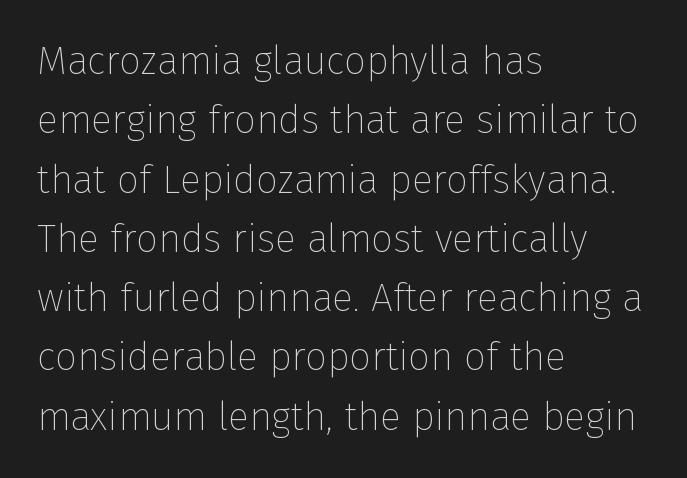
{"serif": "no", "italic": "no", "bold": "no", "weight": "thin", "width": "normal", "stroke_contrast": "low", "x_height": "medium", "monospaced": "no", "underline": "no", "align": "left", "line_spacing": "normal", "line_spacing_ratio": 1.52, "letter_spacing": "normal", "letter_spacing_em": 0.0, "glyph_px": 39}
